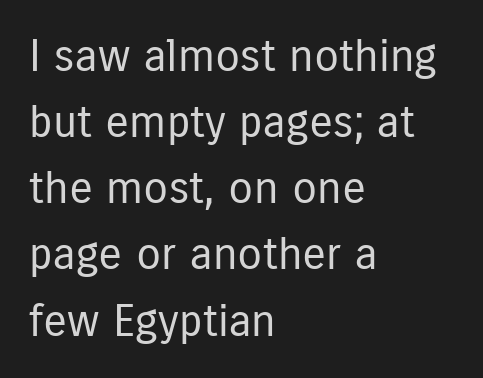
The image shows 45 px regular-weight, condensed sans-serif type, upright; set left-aligned, normal line spacing (1.47x), normal letter spacing, not underlined; low stroke contrast and a medium x-height.
